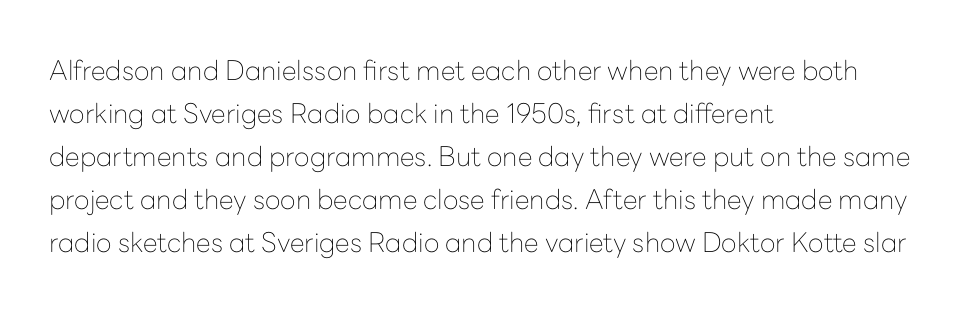
Q: Is the text bold? A: No.
Q: Is the text italic (slanted)? A: No, it is upright.
Q: Is the text underlined? A: No.
Q: How is the paragraph aligned? A: Left-aligned.
Q: Is the spacing between letters normal or unusually wide? A: Normal.
Q: Is the spacing between lines tight, normal or loose? A: Normal.
